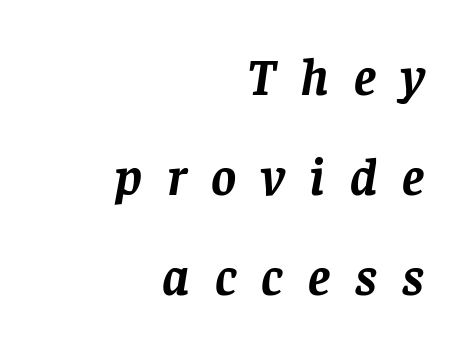
Think of a printed novel: that variable character pitch is what you see here. Horizontally, the lines are justified to the trailing edge only. This sample uses expanded letter spacing, leaving extra air between glyphs. What kind of face is this? One with serifs.
